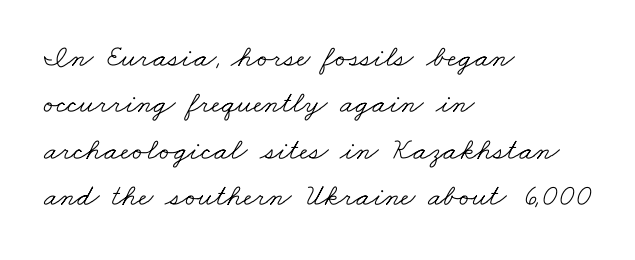
Q: Is the text bold? A: No.
Q: Is the typeface a serif or a sans-serif typeface? A: Serif.
Q: Is the text underlined? A: No.
Q: How is the paragraph aligned? A: Left-aligned.
Q: Is the spacing between letters normal or unusually wide? A: Normal.
Q: Is the spacing between lines tight, normal or loose? A: Normal.
Q: Width (condensed, normal, or wide)? A: Wide.
Q: Stroke contrast? A: Low.
Q: x-height? A: Small.
Q: Monospaced? A: No.
